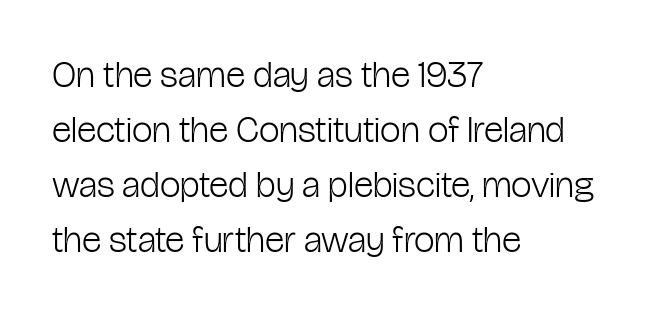
Q: Is the text bold? A: No.
Q: Is the text italic (slanted)? A: No, it is upright.
Q: Is the typeface a serif or a sans-serif typeface? A: Sans-serif.
Q: Is the text underlined? A: No.
Q: How is the paragraph aligned? A: Left-aligned.
Q: Is the spacing between letters normal or unusually wide? A: Normal.
Q: Is the spacing between lines tight, normal or loose? A: Normal.
Q: Width (condensed, normal, or wide)? A: Condensed.
Q: Stroke contrast? A: Low.
Q: x-height? A: Medium.
Q: Monospaced? A: No.
